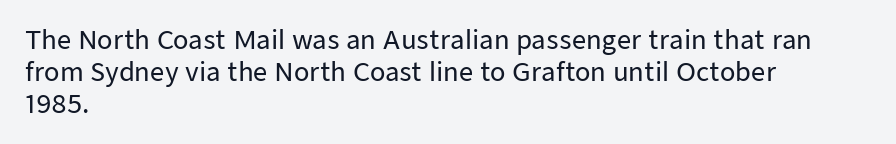
{"italic": "no", "underline": "no", "align": "left", "line_spacing": "normal", "line_spacing_ratio": 1.28, "letter_spacing": "normal", "letter_spacing_em": 0.0, "glyph_px": 25}
